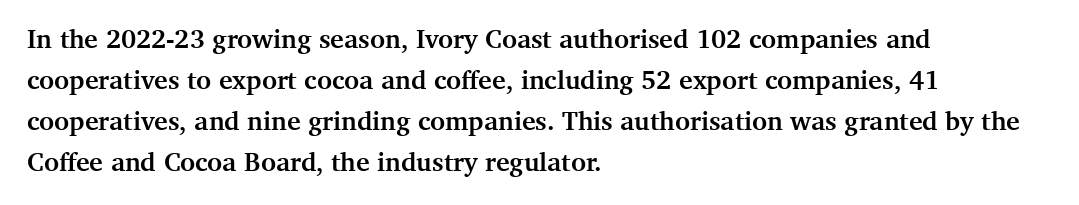
Q: Is the text bold? A: Yes.
Q: Is the text italic (slanted)? A: No, it is upright.
Q: Is the text underlined? A: No.
Q: How is the paragraph aligned? A: Left-aligned.
Q: Is the spacing between letters normal or unusually wide? A: Normal.
Q: Is the spacing between lines tight, normal or loose? A: Normal.
